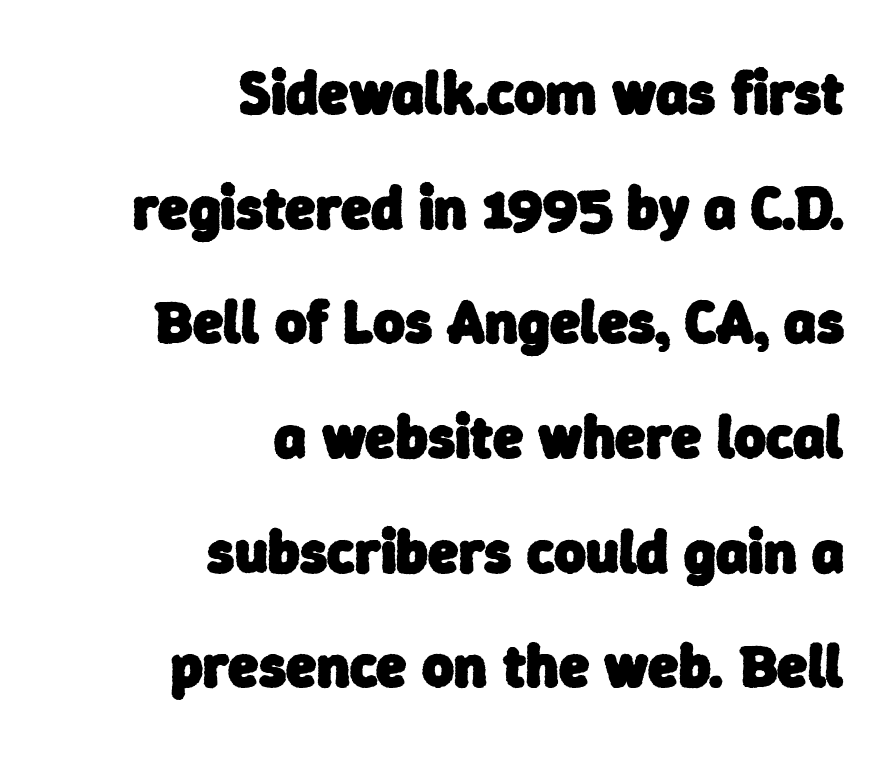
{"serif": "no", "bold": "yes", "weight": "heavy", "width": "normal", "stroke_contrast": "low", "x_height": "medium", "monospaced": "no", "underline": "no", "align": "right", "line_spacing_ratio": 1.88, "letter_spacing": "normal", "letter_spacing_em": 0.0, "glyph_px": 61}
